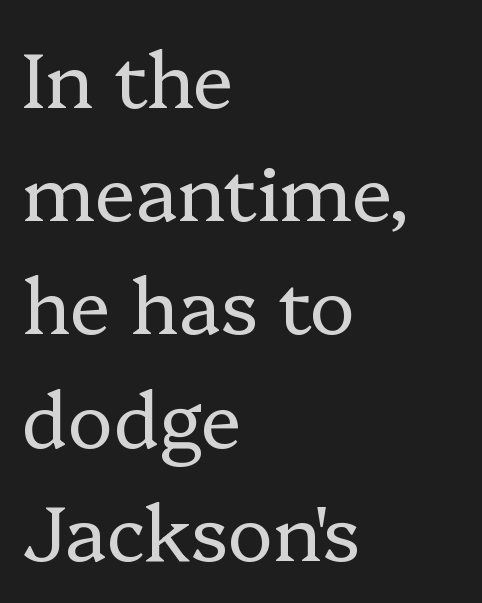
{"serif": "yes", "italic": "no", "bold": "no", "weight": "regular", "width": "normal", "stroke_contrast": "low", "x_height": "medium", "monospaced": "no", "underline": "no", "align": "left", "line_spacing": "normal", "line_spacing_ratio": 1.49, "letter_spacing": "normal", "letter_spacing_em": 0.0, "glyph_px": 76}
